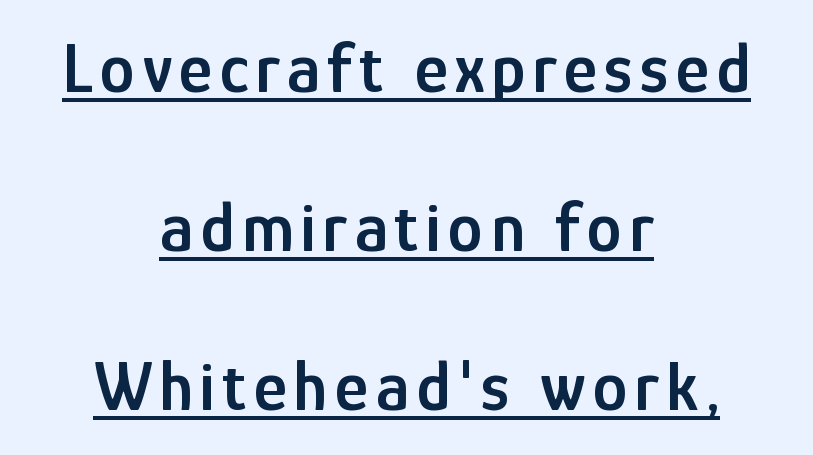
Is there any slant? The stems are plumb. The rendering shows plain stroke endings on the letterforms — a sans-serif design. This block would shrink considerably if given ordinary leading; it's expanded now. Is the block centered? Yes — each line is placed symmetrically about the middle. I'd describe the lettering as semibold — firm but not a full bold.
